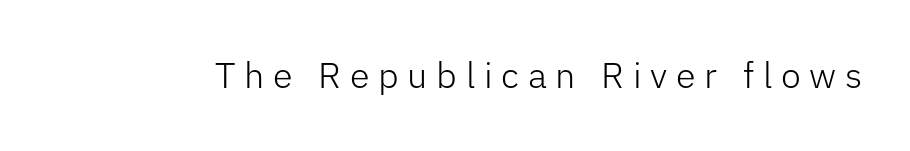
The image shows 36 px light sans-serif type, upright; set unusually wide letter spacing (+0.24 em), not underlined; low stroke contrast and a medium x-height.
